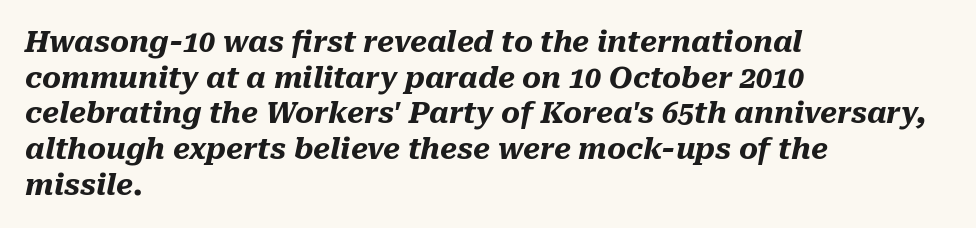
The image shows 29 px heavy type, italic (leaning right); set left-aligned, line spacing 1.23x, normal letter spacing, not underlined; medium stroke contrast and a medium x-height.
